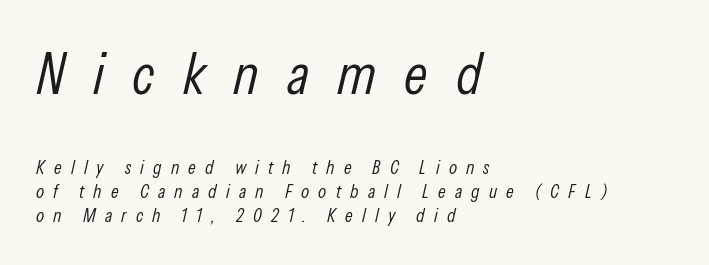
The whole block is typeset with a tilt. The lines sit at an ordinary, default distance from one another. Underlining? Definitely not there. Heaviness? Minimal to ordinary, like unemphasized prose.
